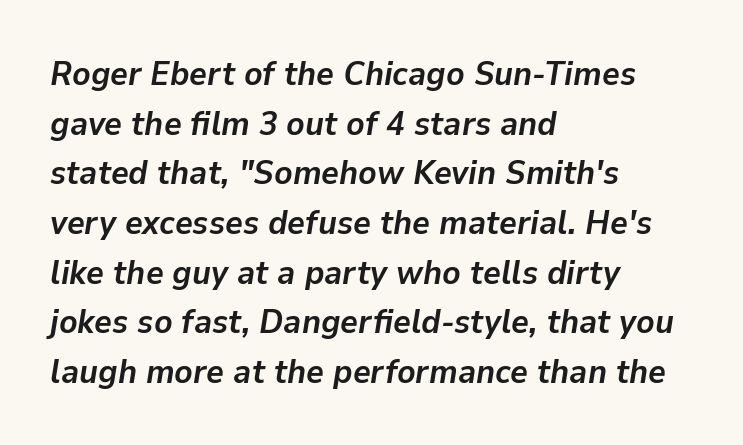
{"italic": "yes", "lean": "right", "slant_degrees": 9, "bold": "yes", "weight": "semibold", "width": "normal", "stroke_contrast": "low", "x_height": "medium", "monospaced": "no", "underline": "no", "align": "left", "line_spacing": "normal", "line_spacing_ratio": 1.46, "letter_spacing": "normal", "letter_spacing_em": 0.0, "glyph_px": 34}
